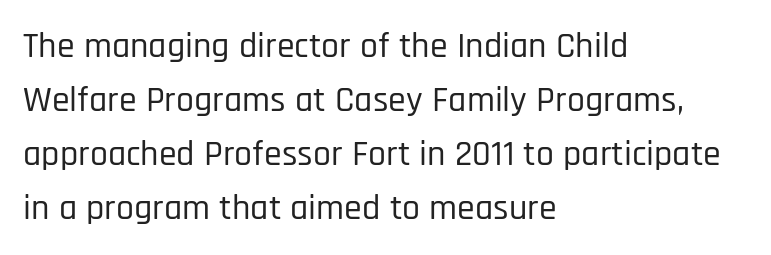
Q: Is the text italic (slanted)? A: No, it is upright.
Q: Is the typeface a serif or a sans-serif typeface? A: Sans-serif.
Q: Is the text underlined? A: No.
Q: How is the paragraph aligned? A: Left-aligned.
Q: Is the spacing between letters normal or unusually wide? A: Normal.
Q: Is the spacing between lines tight, normal or loose? A: Normal.
Q: Width (condensed, normal, or wide)? A: Condensed.
Q: Stroke contrast? A: Low.
Q: x-height? A: Large.
Q: Monospaced? A: No.
